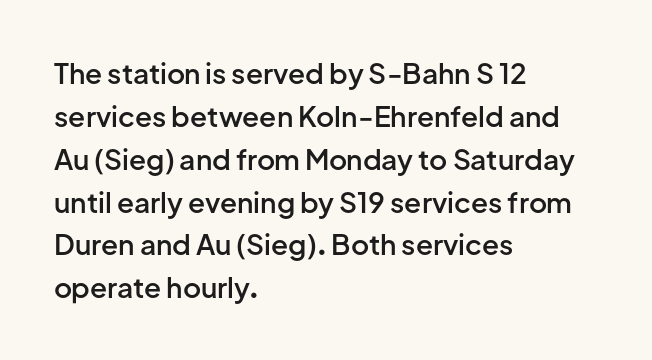
{"serif": "no", "italic": "no", "bold": "semi", "weight": "semibold", "width": "normal", "stroke_contrast": "low", "x_height": "medium", "monospaced": "no", "underline": "no", "align": "left", "line_spacing": "normal", "line_spacing_ratio": 1.53, "letter_spacing": "normal", "letter_spacing_em": 0.0, "glyph_px": 28}
